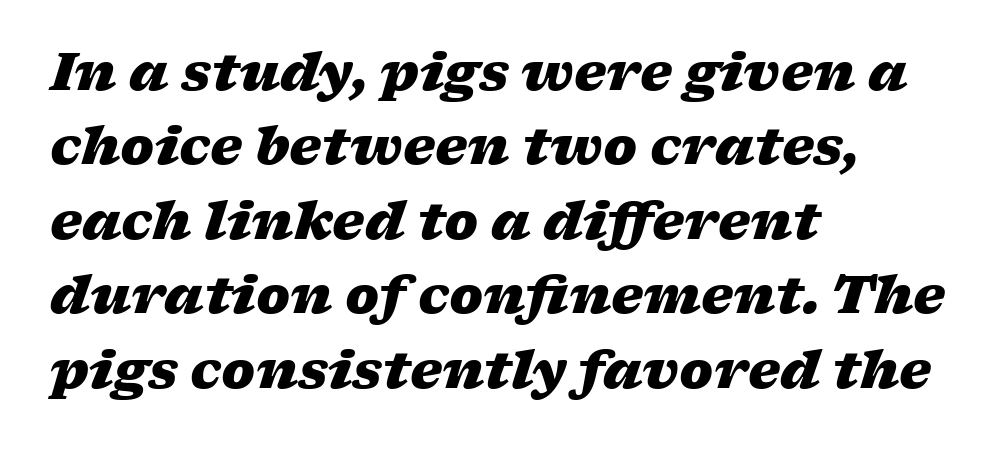
The image shows 51 px heavy, wide type, italic (leaning right); set left-aligned, normal line spacing (1.46x), normal letter spacing, not underlined; low stroke contrast and a medium x-height.
